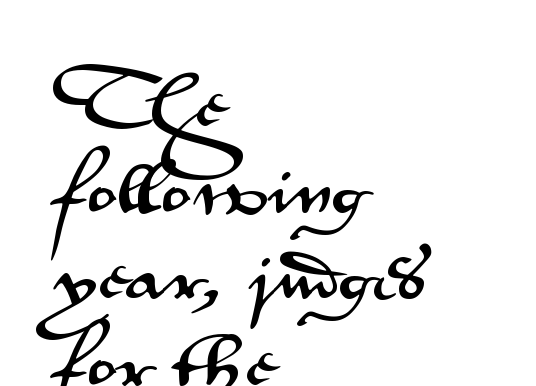
The image shows 62 px wide sans-serif type; set left-aligned, normal line spacing (1.39x), normal letter spacing, not underlined; medium stroke contrast and a small x-height.
